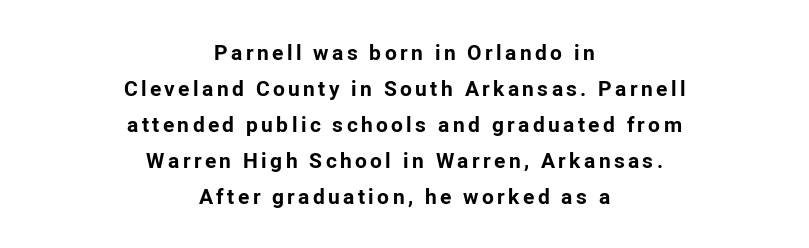
Q: Is the text bold? A: Yes.
Q: Is the text italic (slanted)? A: No, it is upright.
Q: Is the text underlined? A: No.
Q: How is the paragraph aligned? A: Centered.
